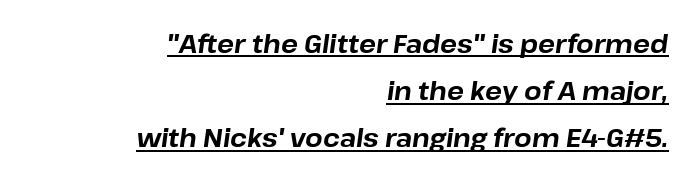
The rendering keeps characters at their native spacing. The strokes are fattened all the way to bold. A continuous stroke trails under the words, as in a hyperlink. The specimen reads as italic at a glance. In CSS terms this would be text-align: right.
